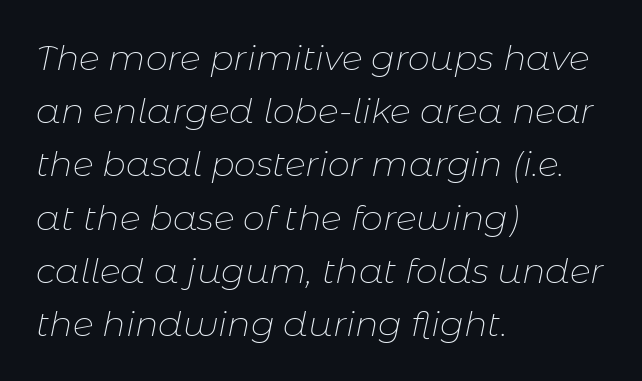
{"italic": "yes", "lean": "right", "slant_degrees": 11, "bold": "no", "weight": "thin", "width": "normal", "stroke_contrast": "low", "x_height": "medium", "monospaced": "no", "underline": "no", "align": "left", "line_spacing": "normal", "line_spacing_ratio": 1.52, "letter_spacing": "normal", "letter_spacing_em": 0.0, "glyph_px": 35}
